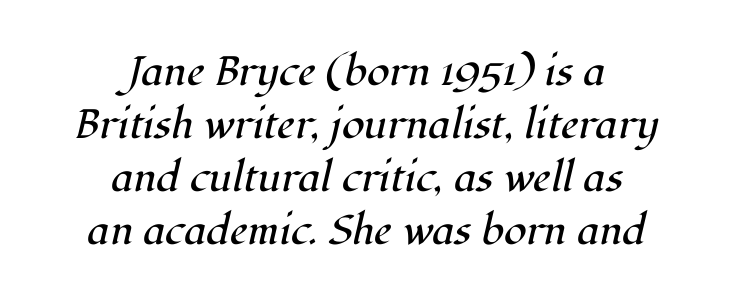
Clear beneath every line of the passage. Is this a heavy cut? Hardly; it is regular or lighter. Tall strokes in this sample are angled rather than plumb. The horizontal fit of the characters is conventional and even.
